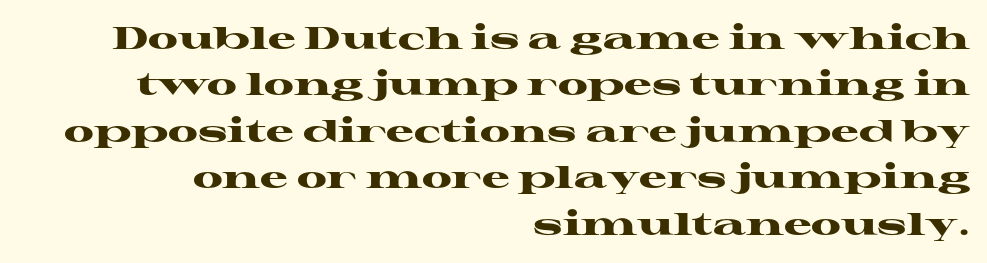
The image shows 31 px heavy, wide serif type, upright; set right-aligned, normal line spacing (1.5x), normal letter spacing, not underlined; high stroke contrast and a medium x-height.
